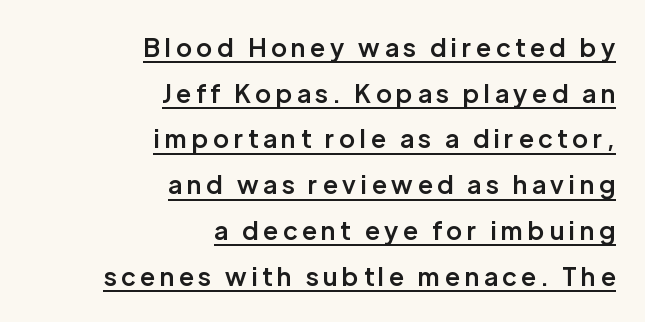
{"italic": "no", "bold": "semi", "underline": "yes", "align": "right", "line_spacing_ratio": 1.83, "letter_spacing": "wide", "letter_spacing_em": 0.2, "glyph_px": 25}
